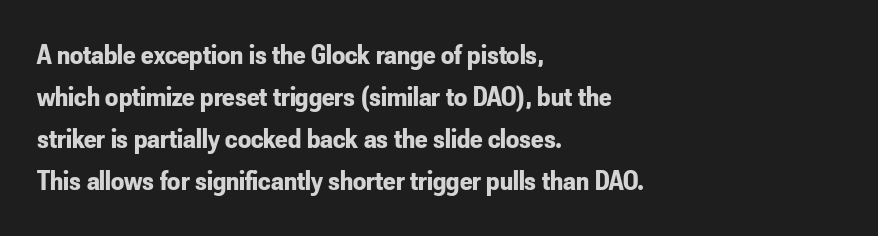
Q: Is the text bold? A: Yes.
Q: Is the text italic (slanted)? A: No, it is upright.
Q: Is the typeface a serif or a sans-serif typeface? A: Sans-serif.
Q: Is the text underlined? A: No.
Q: How is the paragraph aligned? A: Left-aligned.
Q: Is the spacing between letters normal or unusually wide? A: Normal.
Q: Is the spacing between lines tight, normal or loose? A: Normal.
Q: Width (condensed, normal, or wide)? A: Condensed.
Q: Stroke contrast? A: Low.
Q: x-height? A: Small.
Q: Monospaced? A: No.
